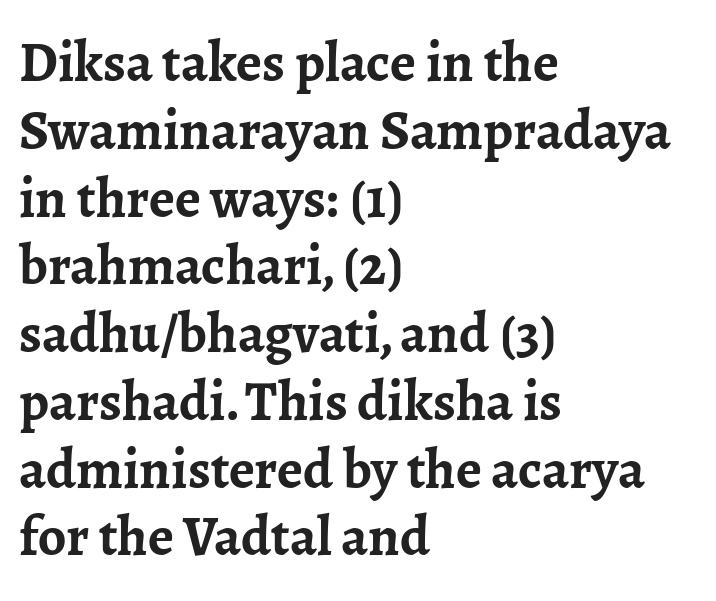
If you drew a ruler down the left edge, every line would touch it. Do the characters align in a grid? No, the font is proportional. Only glyphs here, with clear space below each row. Does the weight exceed regular? Yes, all the way to bold.
